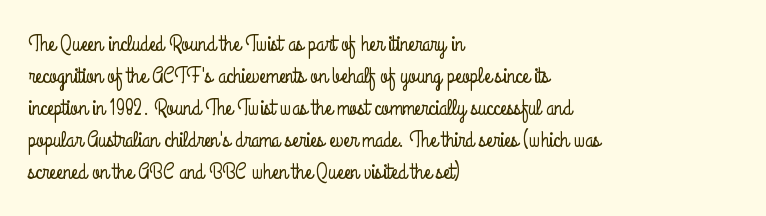
Q: Is the text underlined? A: No.
Q: How is the paragraph aligned? A: Left-aligned.
Q: Is the spacing between letters normal or unusually wide? A: Normal.
Q: Is the spacing between lines tight, normal or loose? A: Normal.
